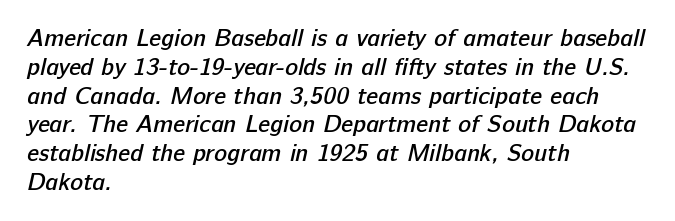
Visually the block forms a straight wall on the left and a jagged coastline on the right. Semibold letterforms, between regular and bold. Students, note that the glyphs here touch the page at normal intervals. A clean baseline with only descenders dipping below it.
